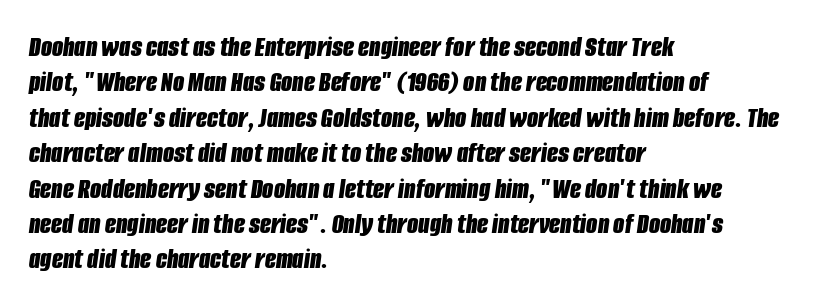
The font's italic variant was chosen for this text. Descenders hang freely into open space. The face used here is proportionally spaced, like ordinary book or web type. Typeset ragged right — the left edge is the straight one. Bold? Absolutely — the strokes are thick and heavy. Here the glyphs are tracked normally, forming tight word shapes.
